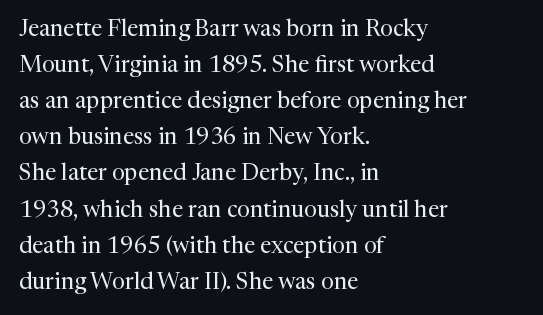
{"italic": "no", "bold": "no", "underline": "no", "align": "left", "line_spacing": "normal", "line_spacing_ratio": 1.57, "letter_spacing": "normal", "letter_spacing_em": 0.0, "glyph_px": 23}
